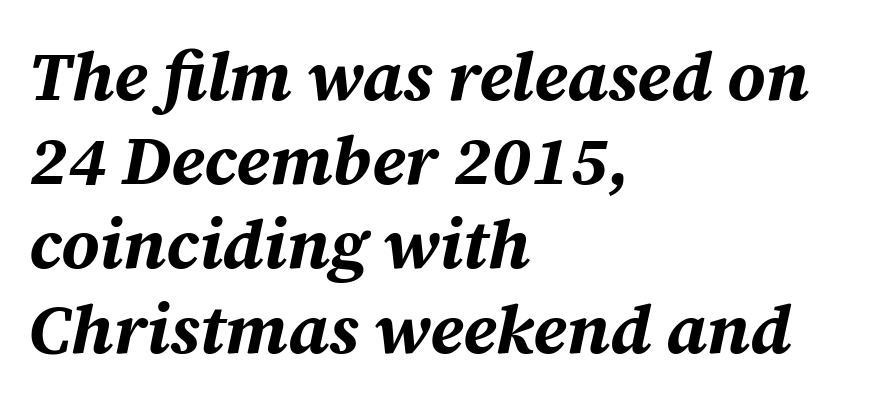
{"italic": "yes", "lean": "right", "slant_degrees": 12, "bold": "yes", "weight": "bold", "width": "normal", "stroke_contrast": "medium", "x_height": "medium", "monospaced": "no", "underline": "no", "align": "left", "line_spacing_ratio": 1.22, "letter_spacing": "normal", "letter_spacing_em": 0.0, "glyph_px": 69}
